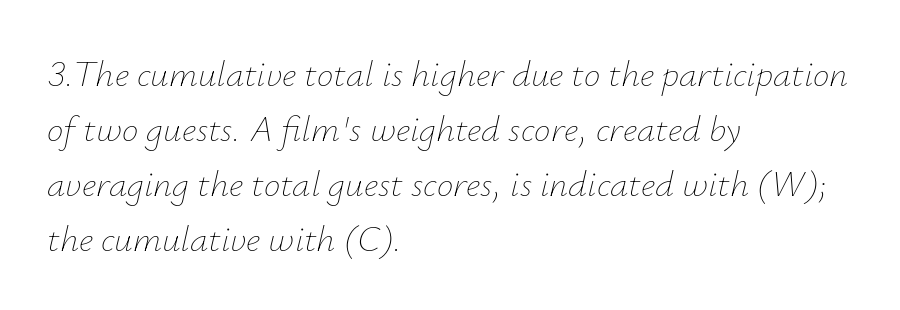
The image shows 37 px thin type, italic (leaning right); set left-aligned, normal line spacing (1.49x), normal letter spacing, not underlined; low stroke contrast and a small x-height.
